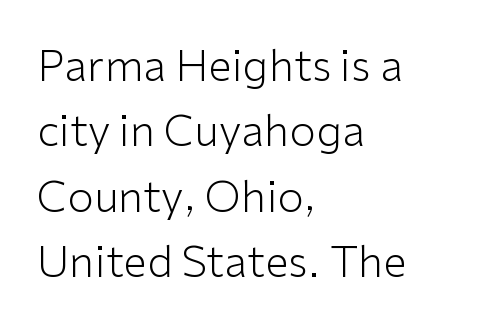
Q: Is the text bold? A: No.
Q: Is the text italic (slanted)? A: No, it is upright.
Q: Is the typeface a serif or a sans-serif typeface? A: Sans-serif.
Q: Is the text underlined? A: No.
Q: How is the paragraph aligned? A: Left-aligned.
Q: Is the spacing between letters normal or unusually wide? A: Normal.
Q: Is the spacing between lines tight, normal or loose? A: Normal.
Q: Width (condensed, normal, or wide)? A: Normal.
Q: Stroke contrast? A: Low.
Q: x-height? A: Medium.
Q: Monospaced? A: No.
